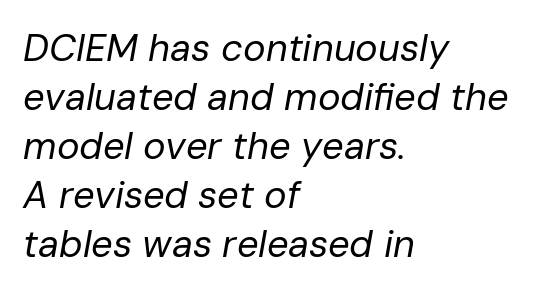
The image shows 38 px regular-weight type, italic (leaning right); set left-aligned, normal line spacing (1.29x), normal letter spacing, not underlined; low stroke contrast and a medium x-height.
